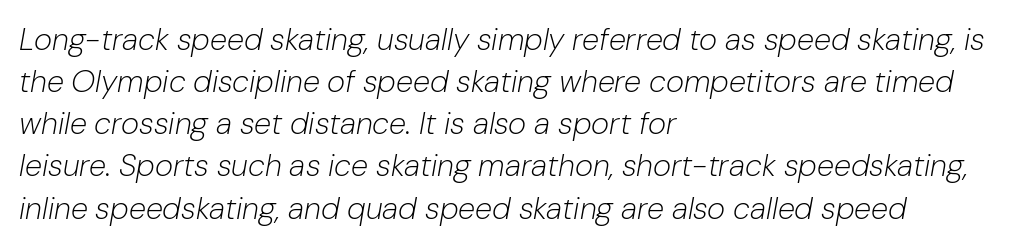
Short and long lines alike share a common starting point at left. Think standard paragraph weight, or any step lighter than that. Words appear dense and cohesive because spacing is normal. These lines are rendered in a variable-pitch font. The rendering uses a moderate line-height, typical for paragraphs.
